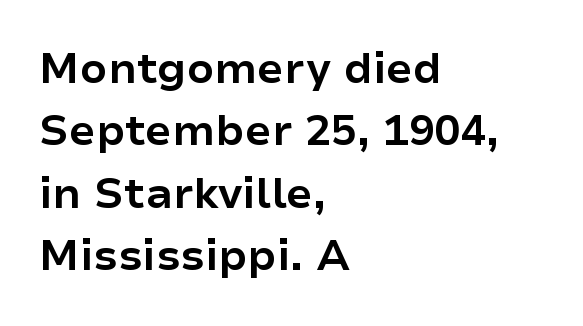
Q: Is the text bold? A: Yes.
Q: Is the text italic (slanted)? A: No, it is upright.
Q: Is the typeface a serif or a sans-serif typeface? A: Sans-serif.
Q: Is the text underlined? A: No.
Q: How is the paragraph aligned? A: Left-aligned.
Q: Is the spacing between letters normal or unusually wide? A: Normal.
Q: Is the spacing between lines tight, normal or loose? A: Normal.
Q: Width (condensed, normal, or wide)? A: Normal.
Q: Stroke contrast? A: Low.
Q: x-height? A: Medium.
Q: Monospaced? A: No.
